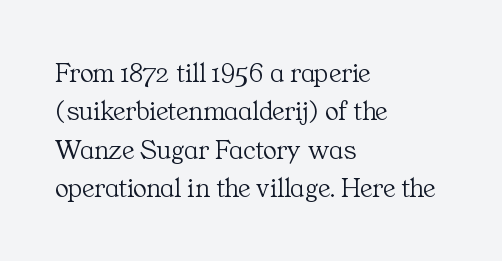
A typesetter would call this proportional, since set widths differ per character. The lines in this sample share a left origin and differ only in where they stop. Summary of vertical rhythm: regular, with standard interline spacing. Do the letters lean? They stand straight. In terms of letterspacing, this is plain default setting.
